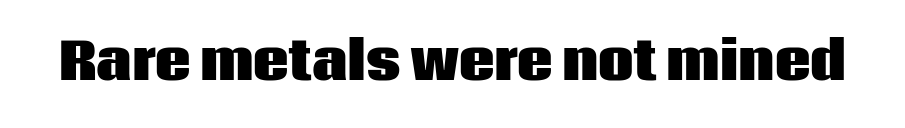
Q: Is the text bold? A: Yes.
Q: Is the text italic (slanted)? A: No, it is upright.
Q: Is the typeface a serif or a sans-serif typeface? A: Sans-serif.
Q: Is the text underlined? A: No.
Q: Is the spacing between letters normal or unusually wide? A: Normal.
Q: Width (condensed, normal, or wide)? A: Normal.
Q: Stroke contrast? A: Low.
Q: x-height? A: Large.
Q: Monospaced? A: No.
